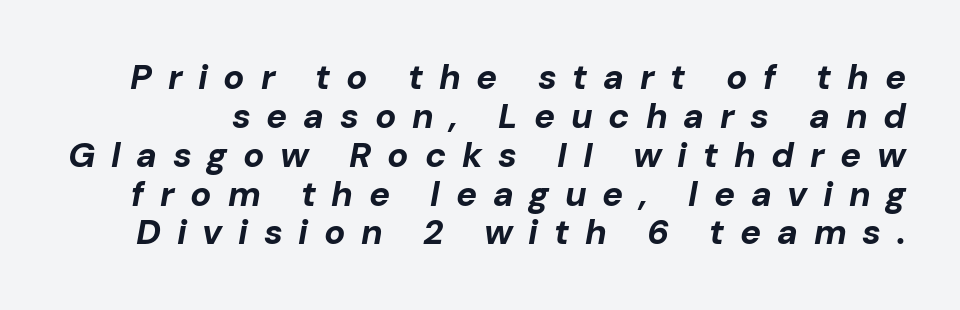
Q: Is the text bold? A: Yes.
Q: Is the text italic (slanted)? A: Yes, it leans right by about 10 degrees.
Q: Is the text underlined? A: No.
Q: Is the spacing between letters normal or unusually wide? A: Unusually wide.
Q: Is the spacing between lines tight, normal or loose? A: Tight.
Q: Width (condensed, normal, or wide)? A: Normal.
Q: Stroke contrast? A: Low.
Q: x-height? A: Medium.
Q: Monospaced? A: No.
